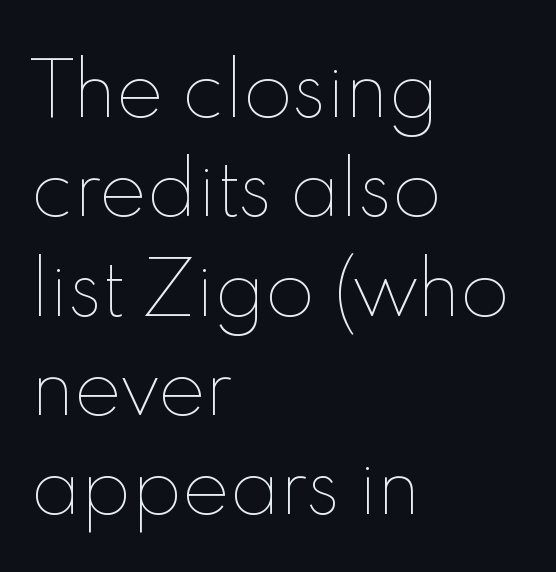
A typesetter would mark this as roman, not italic. Leftover space on each line is placed entirely after the last word. Is there much room between lines? A standard amount, neither cramped nor airy. No heavy texture on the line: the type isn't bold.
